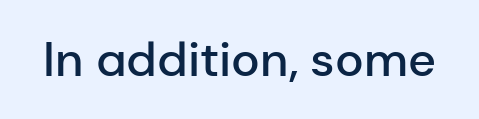
The letters advance in unequal steps, a hallmark of proportional type. Unlike a traditional serif, this face leaves its strokes unadorned. The letterforms sit shoulder to shoulder at normal distance. This is moderately heavy type, rendered in semibold. Plain, unruled lines of type.
